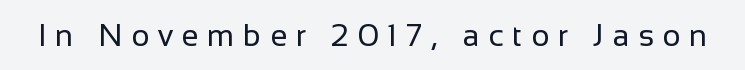
A typesetter would mark this as roman, not italic. The passage shown is typed in a proportional face where columns would drift. Spacing between characters has been opened up far beyond the box default. Nobody drew a line under any word here.
